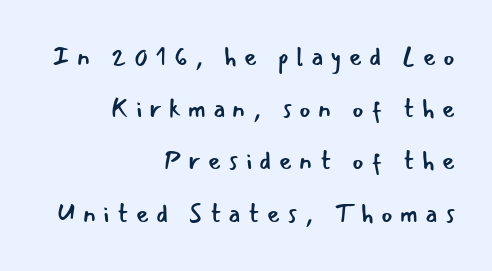
{"italic": "no", "bold": "no", "underline": "no", "align": "right", "line_spacing": "loose", "line_spacing_ratio": 2.09, "letter_spacing": "wide", "letter_spacing_em": 0.29, "glyph_px": 25}
